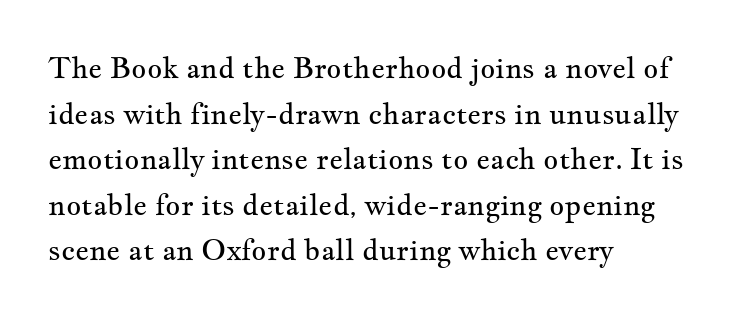
Descenders are the only things crossing below the line. Small tapered or slab feet sit at the stroke ends, so this counts as serif. The rendering uses natural spacing where letterforms have individual widths. Which margin do the lines hug? The left one — the right edge is uneven.
